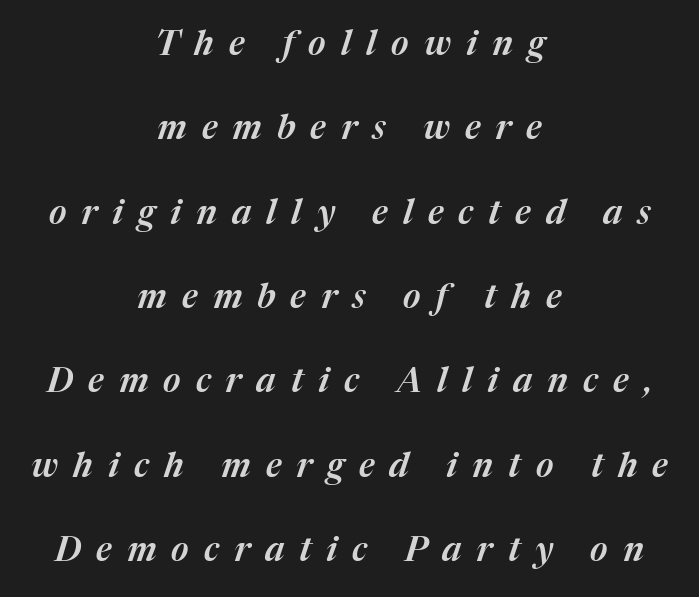
The image shows 34 px text type, italic (leaning right); set centered, loose line spacing (2.48x), unusually wide letter spacing (+0.44 em), not underlined; medium stroke contrast and a medium x-height.
